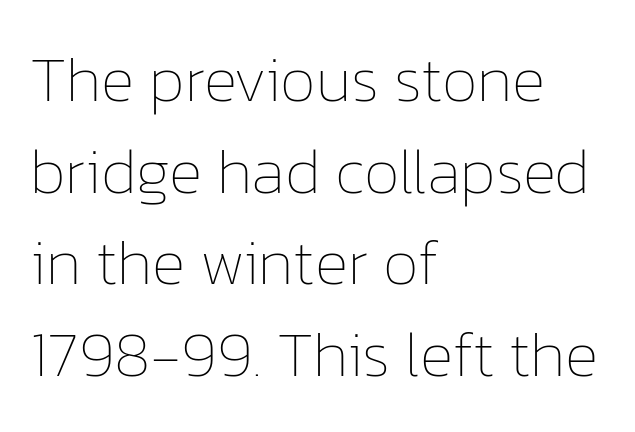
The image shows 64 px thin type, upright; set left-aligned, normal line spacing (1.43x), normal letter spacing, not underlined; low stroke contrast and a medium x-height.
